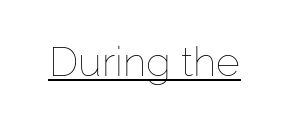
Q: Is the text bold? A: No.
Q: Is the text italic (slanted)? A: No, it is upright.
Q: Is the text underlined? A: Yes.
Q: Is the spacing between letters normal or unusually wide? A: Normal.
Q: Width (condensed, normal, or wide)? A: Normal.
Q: Stroke contrast? A: Low.
Q: x-height? A: Medium.
Q: Monospaced? A: No.
